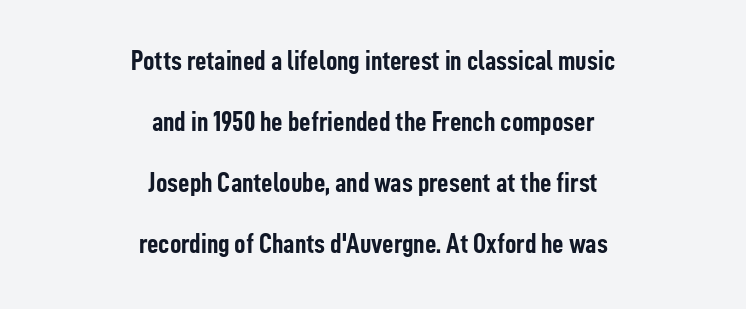
The image shows 28 px semibold, condensed sans-serif type, upright; set centered, loose line spacing (2.18x), normal letter spacing, not underlined; low stroke contrast and a medium x-height.
